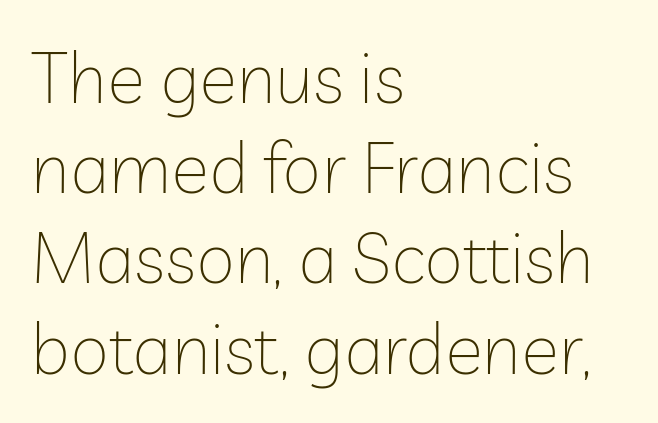
{"serif": "no", "italic": "no", "bold": "no", "weight": "thin", "width": "normal", "stroke_contrast": "low", "x_height": "medium", "monospaced": "no", "underline": "no", "align": "left", "line_spacing": "normal", "line_spacing_ratio": 1.27, "letter_spacing": "normal", "letter_spacing_em": 0.0, "glyph_px": 71}
